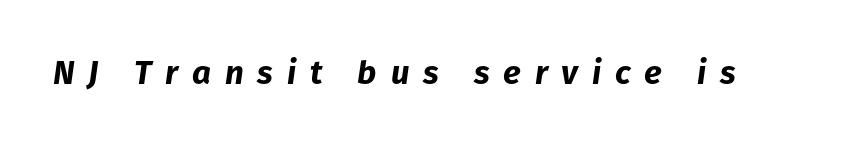
Q: Is the text bold? A: Yes.
Q: Is the text italic (slanted)? A: Yes, it leans right by about 8 degrees.
Q: Is the text underlined? A: No.
Q: Is the spacing between letters normal or unusually wide? A: Unusually wide.
Q: Width (condensed, normal, or wide)? A: Normal.
Q: Stroke contrast? A: Low.
Q: x-height? A: Medium.
Q: Monospaced? A: No.
